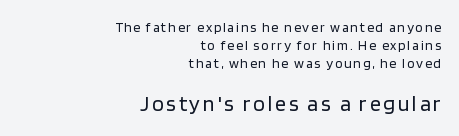
Here the second block reads like a headline and the first like body copy. The rows are spaced the way most documents space them. Words float on clear page, feet unadorned. Think standard paragraph weight, or any step lighter than that.
